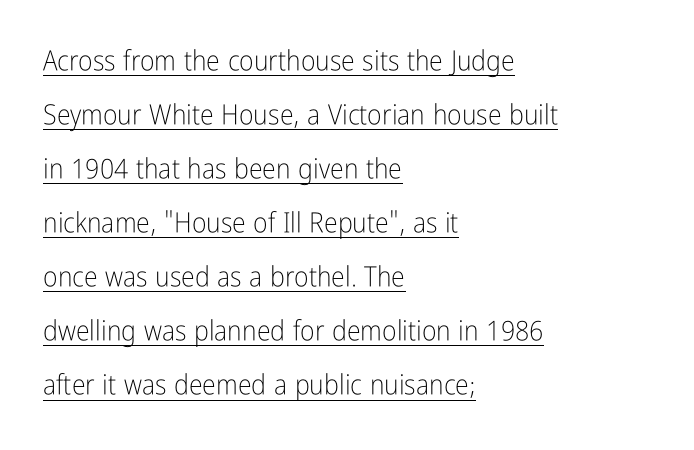
No extra tracking has been applied to these lines. The letters stand straight up with perfectly vertical stems. How would I describe the line gaps? Wide and relaxed. This is not heavy type; no bold has been used.
